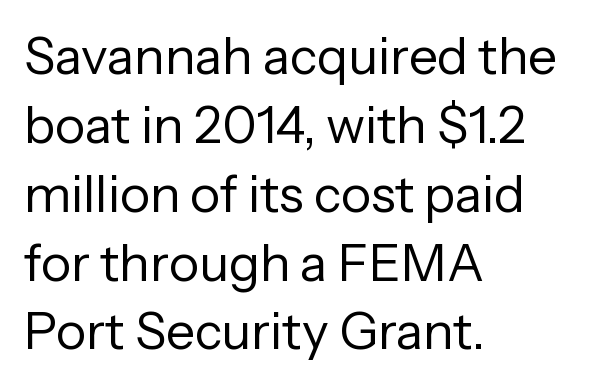
{"serif": "no", "italic": "no", "bold": "no", "weight": "regular", "width": "normal", "stroke_contrast": "low", "x_height": "medium", "monospaced": "no", "underline": "no", "align": "left", "line_spacing": "normal", "line_spacing_ratio": 1.35, "letter_spacing": "normal", "letter_spacing_em": 0.0, "glyph_px": 51}
